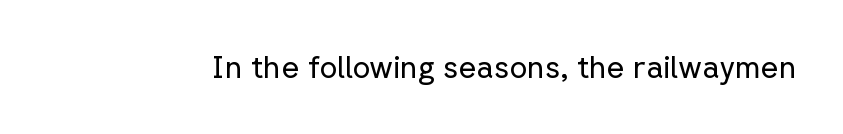
The image shows 31 px regular-weight sans-serif type, upright; set normal letter spacing, not underlined; low stroke contrast and a medium x-height.
